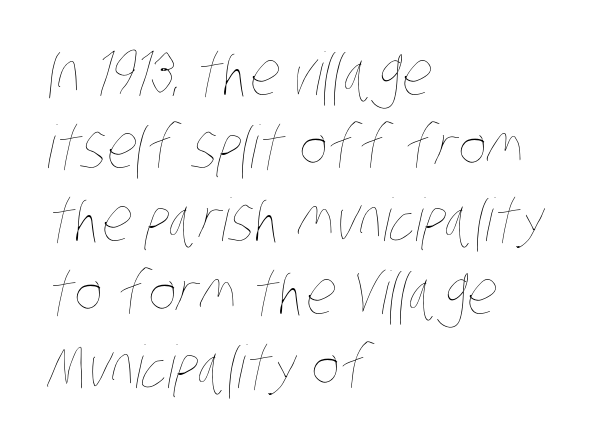
The image shows 59 px thin, condensed type; set left-aligned, line spacing 1.24x, normal letter spacing, not underlined; low stroke contrast and a large x-height.
